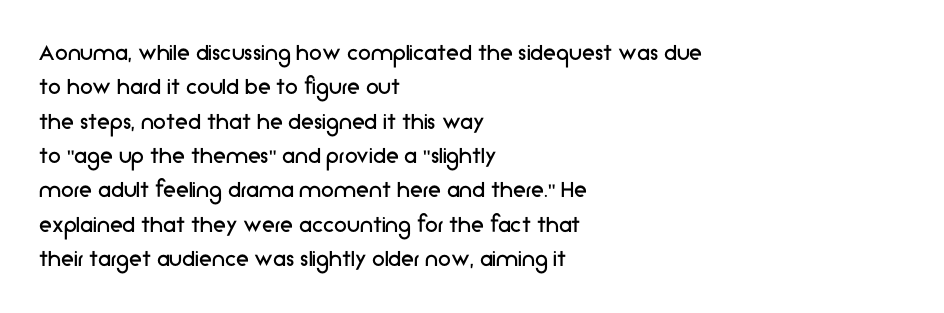
Q: Is the text bold? A: No.
Q: Is the text italic (slanted)? A: No, it is upright.
Q: Is the text underlined? A: No.
Q: How is the paragraph aligned? A: Left-aligned.
Q: Is the spacing between letters normal or unusually wide? A: Normal.
Q: Is the spacing between lines tight, normal or loose? A: Normal.
